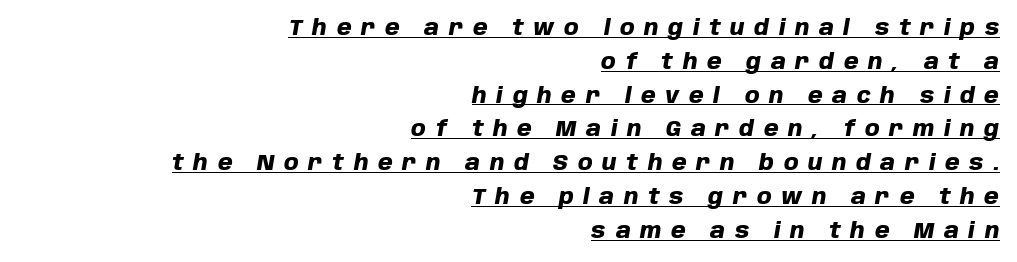
{"italic": "yes", "lean": "right", "slant_degrees": 10, "bold": "yes", "underline": "yes", "align": "right", "line_spacing": "normal", "line_spacing_ratio": 1.61, "letter_spacing": "wide", "letter_spacing_em": 0.46, "glyph_px": 21}
